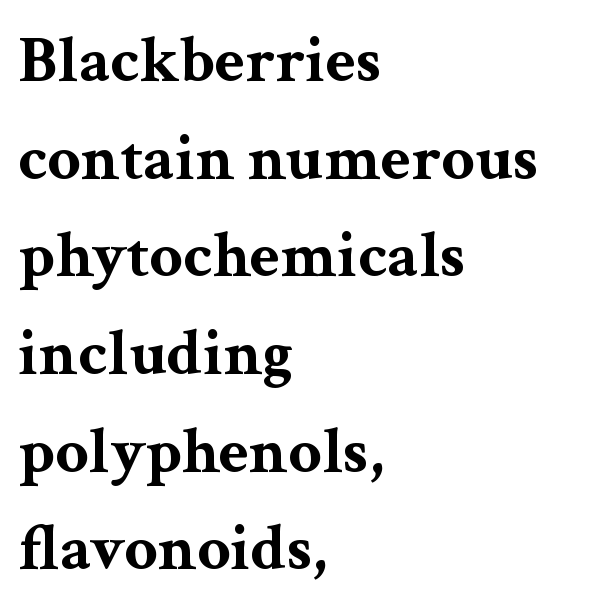
{"serif": "yes", "italic": "no", "bold": "yes", "weight": "bold", "width": "wide", "stroke_contrast": "medium", "x_height": "medium", "monospaced": "no", "underline": "no", "align": "left", "line_spacing": "normal", "line_spacing_ratio": 1.48, "letter_spacing": "normal", "letter_spacing_em": 0.0, "glyph_px": 66}
